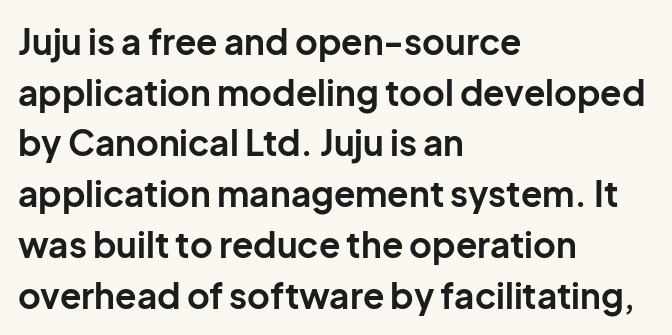
{"serif": "no", "italic": "no", "bold": "yes", "weight": "bold", "width": "normal", "stroke_contrast": "low", "x_height": "medium", "monospaced": "no", "underline": "no", "align": "left", "line_spacing": "normal", "line_spacing_ratio": 1.45, "letter_spacing": "normal", "letter_spacing_em": 0.0, "glyph_px": 35}
